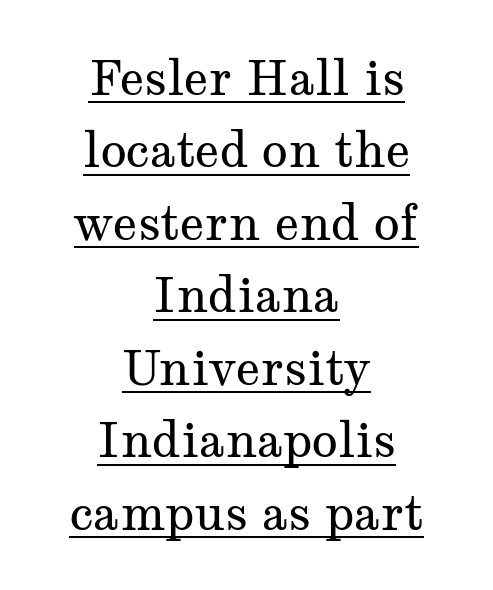
Q: Is the text bold? A: No.
Q: Is the text italic (slanted)? A: No, it is upright.
Q: Is the typeface a serif or a sans-serif typeface? A: Serif.
Q: Is the text underlined? A: Yes.
Q: How is the paragraph aligned? A: Centered.
Q: Is the spacing between letters normal or unusually wide? A: Normal.
Q: Is the spacing between lines tight, normal or loose? A: Normal.
Q: Width (condensed, normal, or wide)? A: Wide.
Q: Stroke contrast? A: Medium.
Q: x-height? A: Medium.
Q: Monospaced? A: No.
